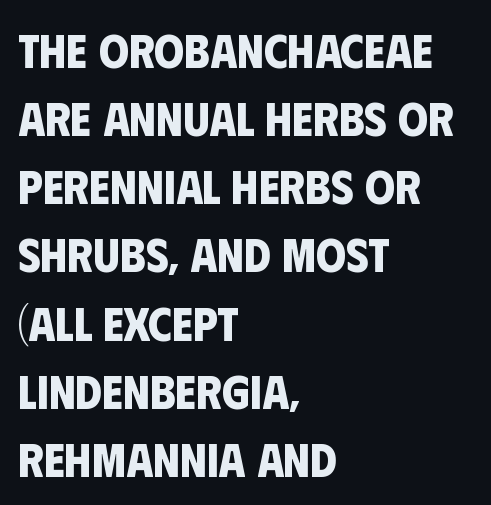
{"serif": "no", "bold": "yes", "weight": "bold", "width": "condensed", "stroke_contrast": "low", "x_height": "large", "monospaced": "no", "underline": "no", "align": "left", "line_spacing": "normal", "line_spacing_ratio": 1.42, "letter_spacing": "normal", "letter_spacing_em": 0.0, "glyph_px": 48}
